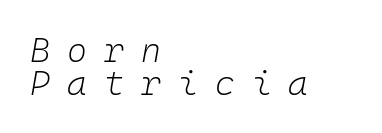
{"italic": "yes", "lean": "right", "slant_degrees": 10, "bold": "no", "weight": "light", "width": "normal", "stroke_contrast": "low", "x_height": "medium", "underline": "no", "align": "left", "line_spacing": "tight", "line_spacing_ratio": 0.97, "letter_spacing": "wide", "letter_spacing_em": 0.5, "glyph_px": 34}
